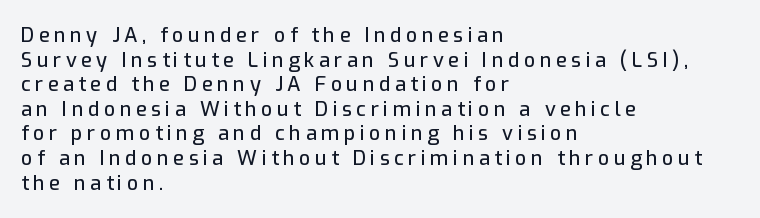
{"italic": "no", "underline": "no", "align": "left", "line_spacing_ratio": 1.23, "letter_spacing": "wide", "letter_spacing_em": 0.22, "glyph_px": 20}
